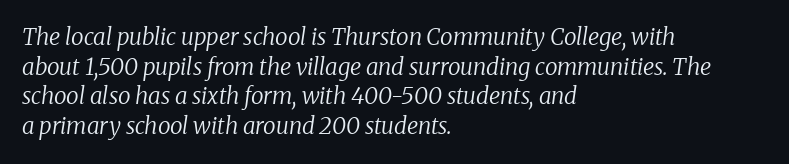
Q: Is the text bold? A: No.
Q: Is the text italic (slanted)? A: Yes, it leans right by about 8 degrees.
Q: Is the text underlined? A: No.
Q: How is the paragraph aligned? A: Left-aligned.
Q: Is the spacing between letters normal or unusually wide? A: Normal.
Q: Is the spacing between lines tight, normal or loose? A: Normal.
